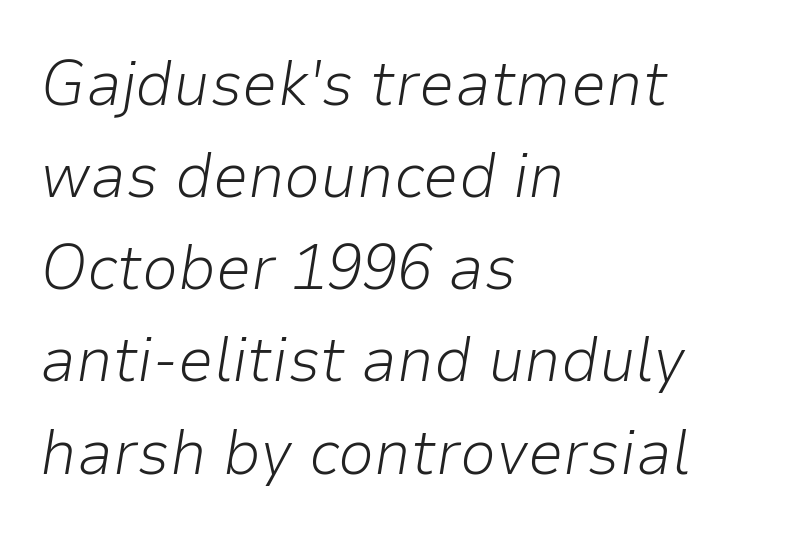
The image shows 64 px light type, italic (leaning right); set left-aligned, normal line spacing (1.44x), normal letter spacing, not underlined; low stroke contrast and a medium x-height.
